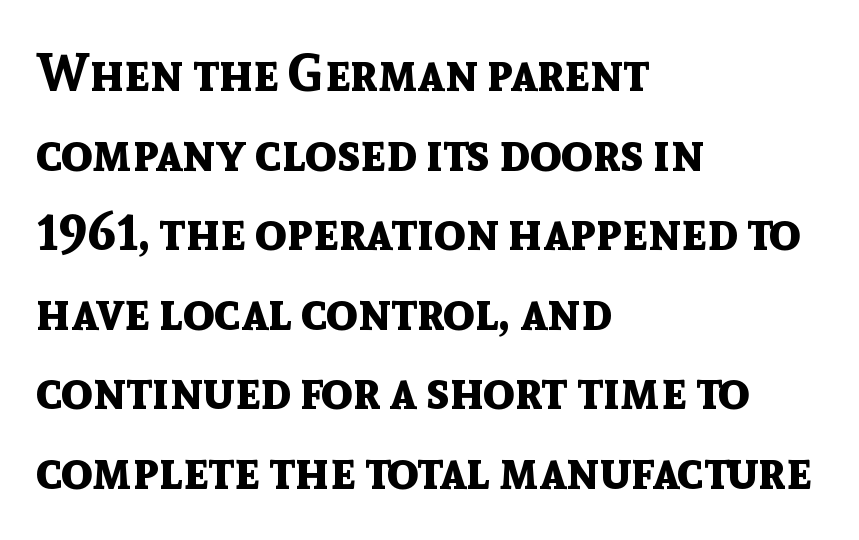
A typesetter would call this zero additional tracking. The rendering uses a moderate line-height, typical for paragraphs. Students, this is bold: see how much ink each stroke carries. Words float on clear page, feet unadorned. Check where the strokes stop: nothing finishes them off — pure sans. A typesetter would call this proportional, since set widths differ per character.
